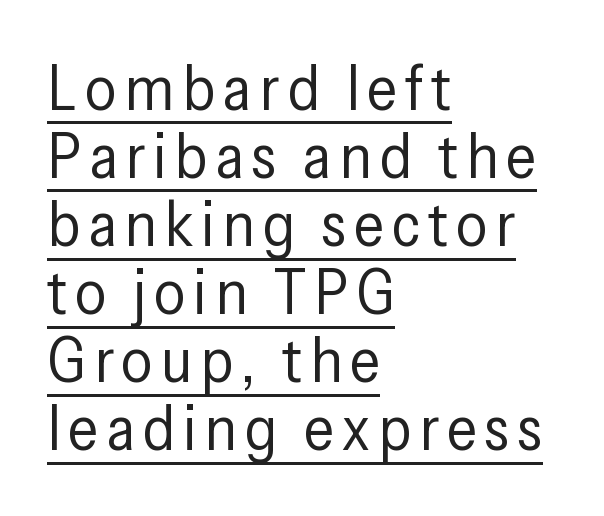
Typographically, this falls in the sans-serif category. Alignment: flush left. Upright lettering throughout. Here the designer chose a conventional face with non-uniform glyph widths. Cramped leading. The font sits on the lighter half of the weight spectrum, regular included.
